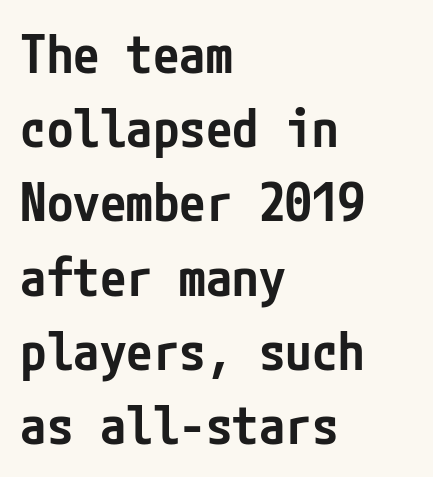
The image shows 53 px semibold, condensed sans-serif type, upright; set left-aligned, normal line spacing (1.4x), normal letter spacing, not underlined; low stroke contrast and a medium x-height.
